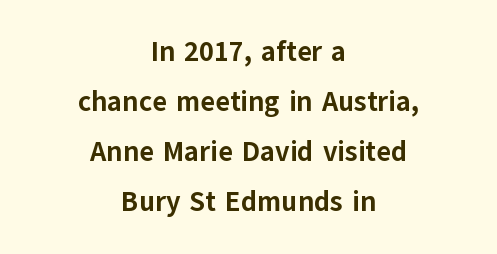
The image shows 28 px bold sans-serif type, upright; set centered, line spacing 1.79x, normal letter spacing, not underlined; low stroke contrast and a medium x-height.
